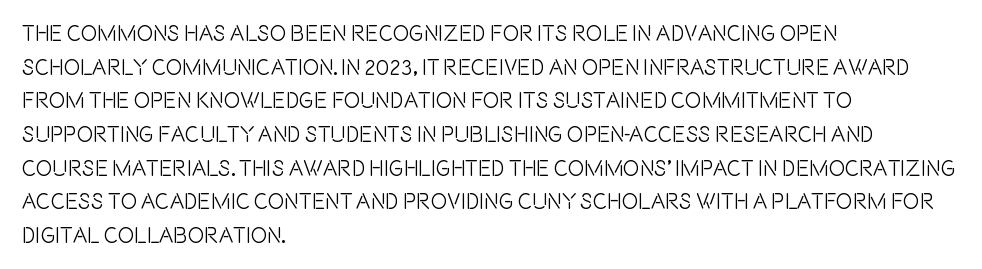
{"italic": "no", "underline": "no", "align": "left", "line_spacing": "normal", "line_spacing_ratio": 1.53, "letter_spacing": "normal", "letter_spacing_em": 0.0, "glyph_px": 22}
